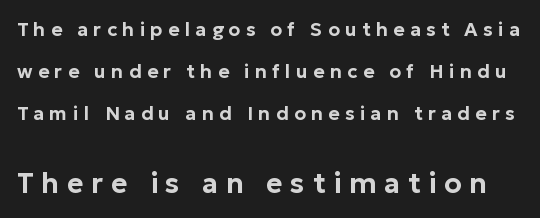
{"serif": "no", "italic": "no", "width": "normal", "stroke_contrast": "low", "x_height": "medium", "monospaced": "no", "underline": "no", "line_spacing": "loose", "line_spacing_ratio": 2.2, "letter_spacing": "wide", "letter_spacing_em": 0.28, "larger_block": "second", "size_ratio": 1.47, "glyph_px": 28}
